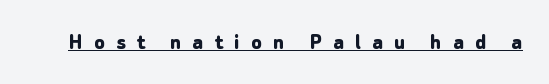
When letters stand straight like this, we call the style roman or upright. Notice how a bar underscores the lettering throughout. The font is running at its bold setting. Display-style spreading of the glyphs; the letterfit is very open.
